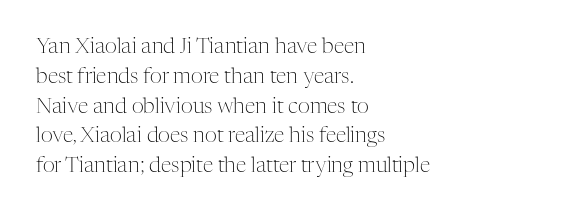
Quick note: interline space is typical. Nothing unusual about the tracking: characters are spaced as the font intends. Unmarked baselines from the first word to the last. No italicization has been applied; the sample stays upright.
